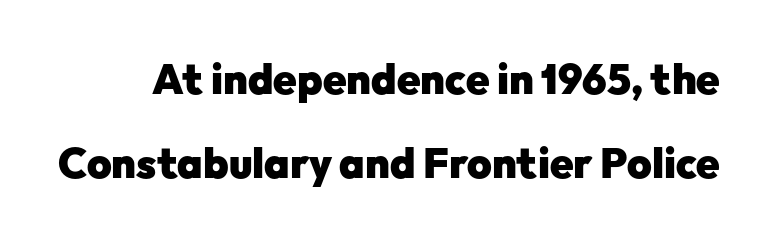
{"serif": "no", "italic": "no", "bold": "yes", "weight": "heavy", "width": "normal", "stroke_contrast": "low", "x_height": "medium", "monospaced": "no", "underline": "no", "line_spacing": "loose", "line_spacing_ratio": 2.0, "letter_spacing": "normal", "letter_spacing_em": 0.0, "glyph_px": 42}
